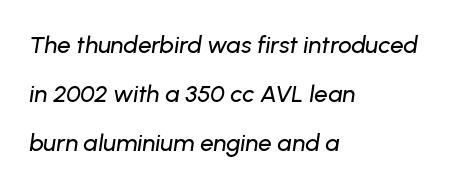
Q: Is the text italic (slanted)? A: Yes, it leans right by about 8 degrees.
Q: Is the text underlined? A: No.
Q: How is the paragraph aligned? A: Left-aligned.
Q: Is the spacing between letters normal or unusually wide? A: Normal.
Q: Is the spacing between lines tight, normal or loose? A: Loose.
